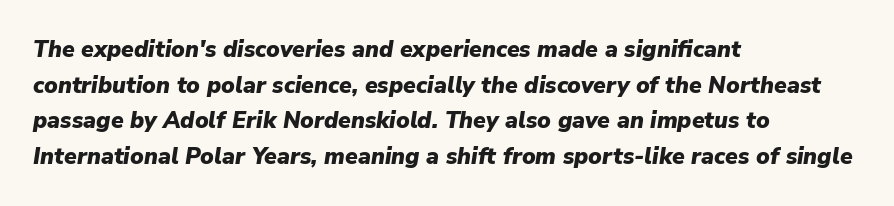
{"italic": "yes", "lean": "right", "slant_degrees": 9, "bold": "yes", "underline": "no", "align": "left", "line_spacing": "normal", "line_spacing_ratio": 1.55, "letter_spacing": "normal", "letter_spacing_em": 0.0, "glyph_px": 23}
